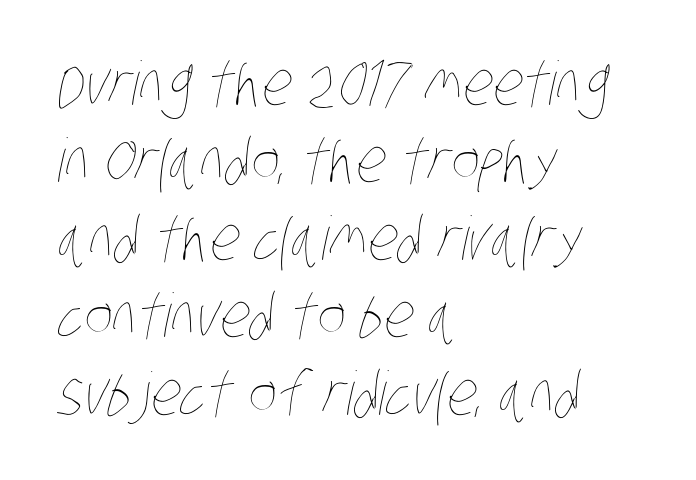
{"bold": "no", "weight": "thin", "width": "condensed", "stroke_contrast": "low", "x_height": "large", "monospaced": "no", "underline": "no", "align": "left", "line_spacing": "normal", "line_spacing_ratio": 1.29, "letter_spacing": "normal", "letter_spacing_em": 0.0, "glyph_px": 60}
